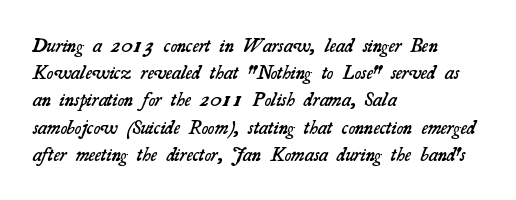
The face used here is a semibold: visibly heavier than regular, lighter than bold. The lines in this sample share a left origin and differ only in where they stop. The specimen omits any rule beneath the text block's lines. The block of text has a typical density, with ordinary space between rows. Standard letterfit; no display-style spreading of the glyphs.
